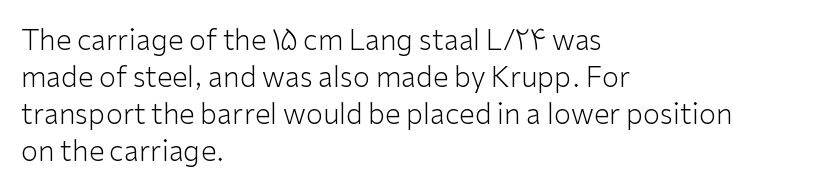
The image shows 28 px light sans-serif type, upright; set left-aligned, normal line spacing (1.32x), normal letter spacing, not underlined; low stroke contrast and a medium x-height.
